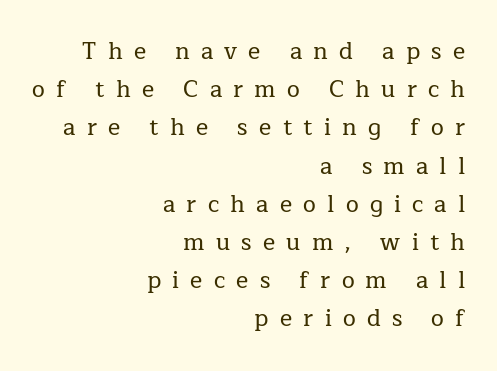
{"italic": "no", "underline": "no", "align": "right", "line_spacing": "normal", "line_spacing_ratio": 1.66, "letter_spacing": "wide", "letter_spacing_em": 0.49, "glyph_px": 23}
